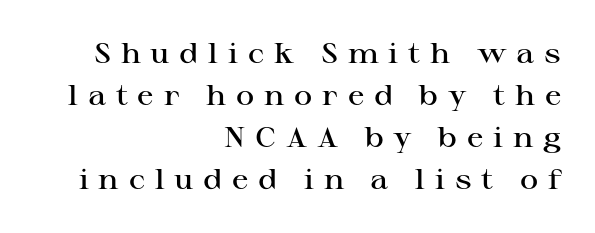
The image shows 28 px semibold, wide serif type, upright; set right-aligned, normal line spacing (1.5x), unusually wide letter spacing (+0.35 em), not underlined; high stroke contrast and a medium x-height.
